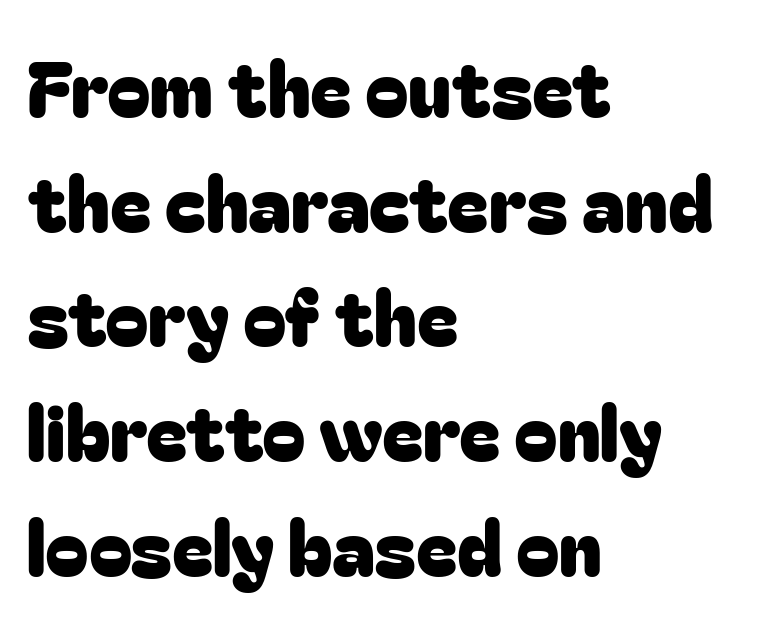
Designer's note — italics off, roman on. Grotesque or geometric, the face here clearly has no serifs. Horizontal bands of white between lines are of average thickness. Does extra space separate the letters? No, they use regular spacing.
